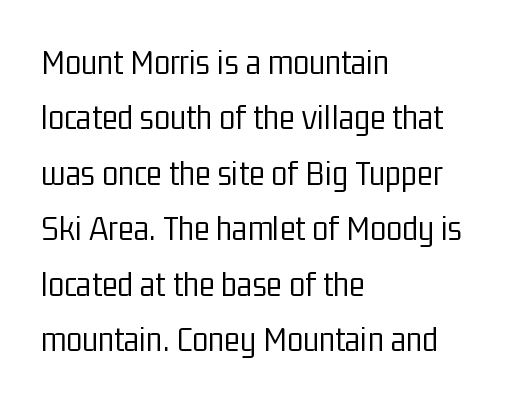
{"serif": "no", "italic": "no", "bold": "no", "weight": "light", "width": "condensed", "stroke_contrast": "low", "x_height": "medium", "monospaced": "no", "underline": "no", "align": "left", "line_spacing": "normal", "line_spacing_ratio": 1.5, "letter_spacing": "normal", "letter_spacing_em": 0.0, "glyph_px": 37}
